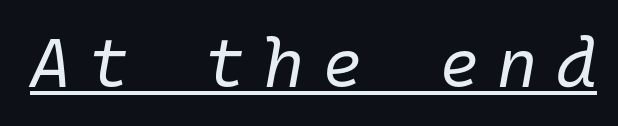
A typesetter would call this monospace, since all characters share one set width. Weight: regular or lighter. Slant detected: the letters are inclined. Look at the tracking — it's clearly loosened, letters drifting apart.
